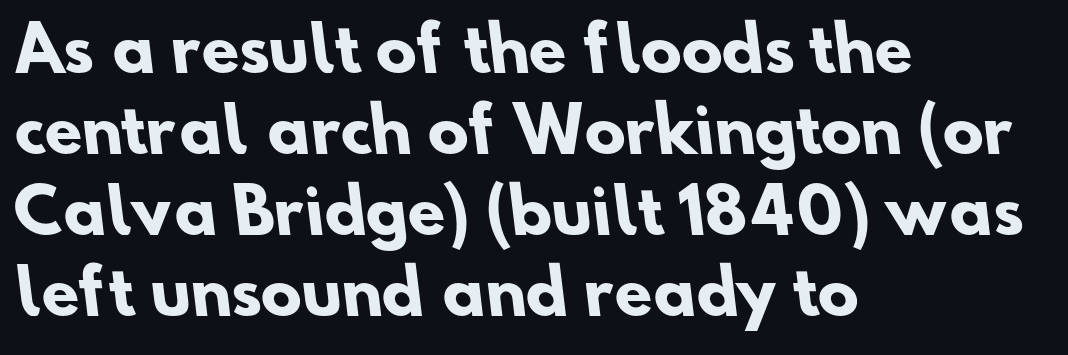
Q: Is the text bold? A: Yes.
Q: Is the typeface a serif or a sans-serif typeface? A: Sans-serif.
Q: Is the text underlined? A: No.
Q: How is the paragraph aligned? A: Left-aligned.
Q: Is the spacing between letters normal or unusually wide? A: Normal.
Q: Is the spacing between lines tight, normal or loose? A: Normal.
Q: Width (condensed, normal, or wide)? A: Normal.
Q: Stroke contrast? A: Low.
Q: x-height? A: Small.
Q: Monospaced? A: No.
